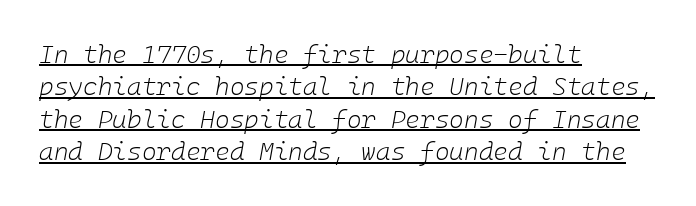
Is there much room between lines? A standard amount, neither cramped nor airy. Compared with a centered layout, this one pins lines to the left instead. Default kerning and tracking; the words read as compact shapes. The face used here has a pronounced slope to its letters. Caption: face not bold, strokes unweighted.
